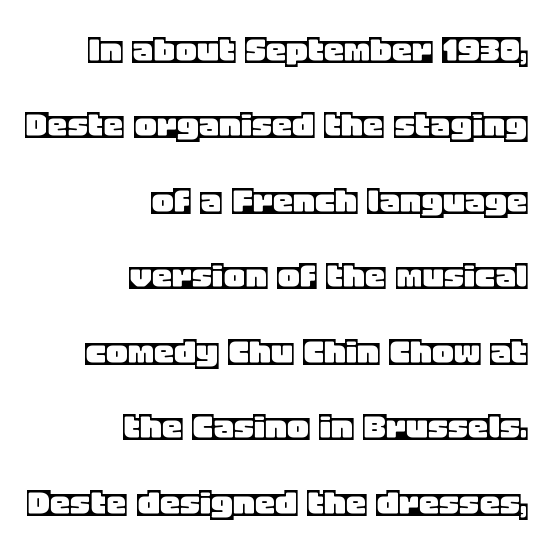
Q: Is the text italic (slanted)? A: No, it is upright.
Q: Is the text underlined? A: No.
Q: How is the paragraph aligned? A: Right-aligned.
Q: Is the spacing between letters normal or unusually wide? A: Normal.
Q: Width (condensed, normal, or wide)? A: Normal.
Q: x-height? A: Large.
Q: Monospaced? A: No.
